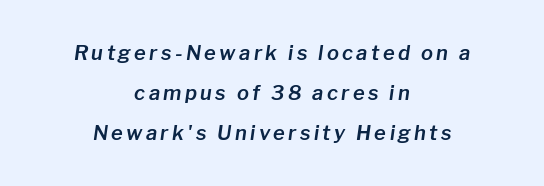
The image shows 20 px text type, italic (leaning right); set centered, loose line spacing (2.01x), not underlined.
